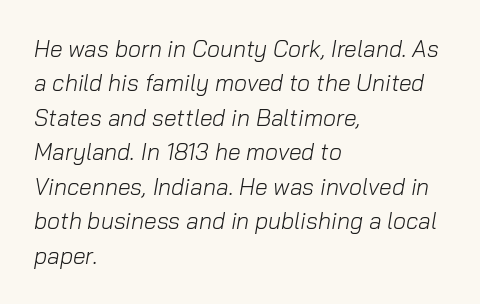
The image shows 23 px text type, italic (leaning right); set left-aligned, normal line spacing (1.5x), normal letter spacing, not underlined.
